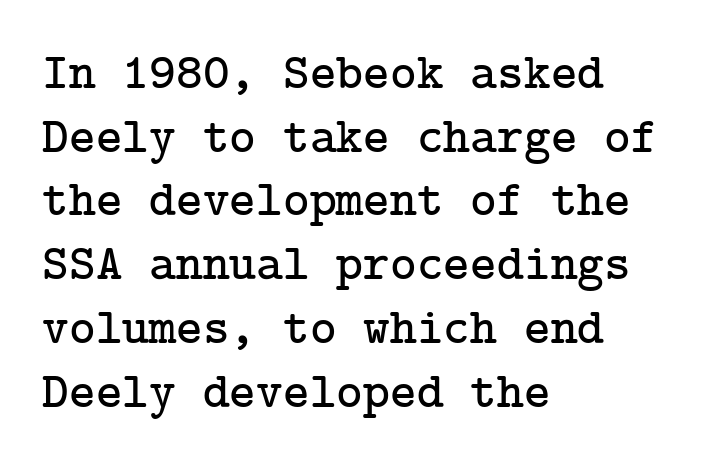
{"serif": "yes", "italic": "no", "width": "normal", "stroke_contrast": "low", "x_height": "medium", "underline": "no", "align": "left", "line_spacing": "normal", "line_spacing_ratio": 1.25, "letter_spacing": "normal", "letter_spacing_em": 0.0, "glyph_px": 51}
